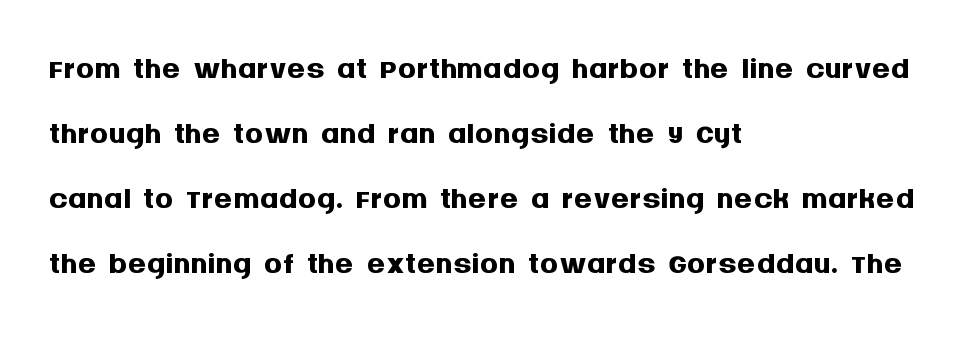
{"serif": "no", "italic": "no", "bold": "yes", "weight": "semibold", "width": "normal", "stroke_contrast": "medium", "x_height": "large", "monospaced": "no", "underline": "no", "align": "left", "line_spacing": "normal", "line_spacing_ratio": 1.41, "letter_spacing": "normal", "letter_spacing_em": 0.0, "glyph_px": 46}
